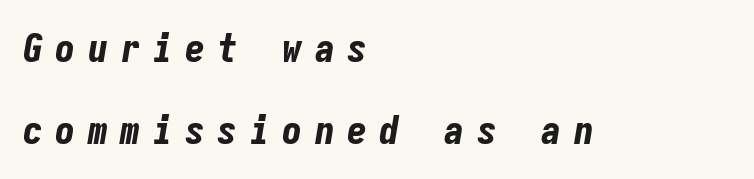
Q: Is the text bold? A: Yes.
Q: Is the text italic (slanted)? A: Yes, it leans right by about 9 degrees.
Q: Is the text underlined? A: No.
Q: How is the paragraph aligned? A: Left-aligned.
Q: Is the spacing between letters normal or unusually wide? A: Unusually wide.
Q: Is the spacing between lines tight, normal or loose? A: Loose.
Q: Width (condensed, normal, or wide)? A: Condensed.
Q: Stroke contrast? A: Low.
Q: x-height? A: Medium.
Q: Monospaced? A: Yes.
